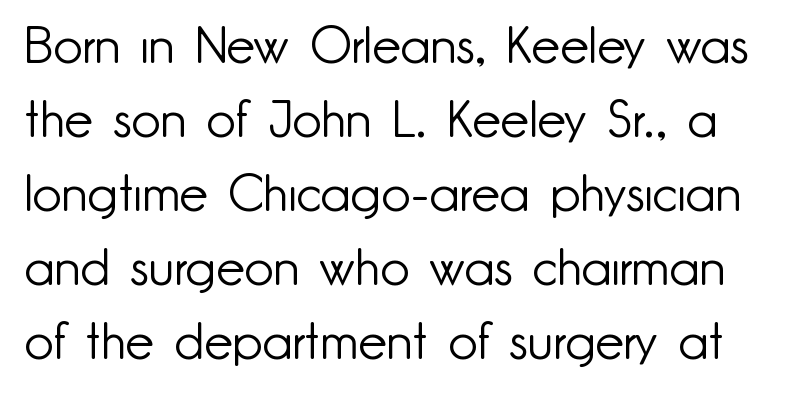
Honestly, the letter spacing is just normal — you wouldn't notice it. To sum up the face: it is a sans, with no serifs. Posture: upright roman. The letters look calm and open, with moderate or lighter stems. The passage shown is typed in a proportional face where columns would drift.
